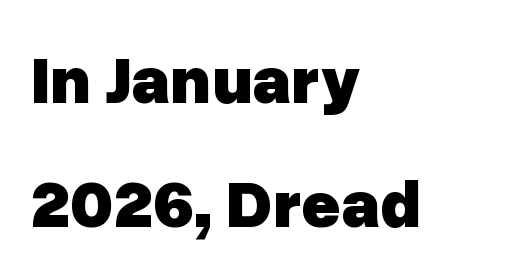
{"serif": "no", "italic": "no", "bold": "yes", "weight": "heavy", "width": "normal", "stroke_contrast": "low", "x_height": "medium", "monospaced": "no", "underline": "no", "align": "left", "line_spacing_ratio": 1.83, "letter_spacing": "normal", "letter_spacing_em": 0.0, "glyph_px": 68}
